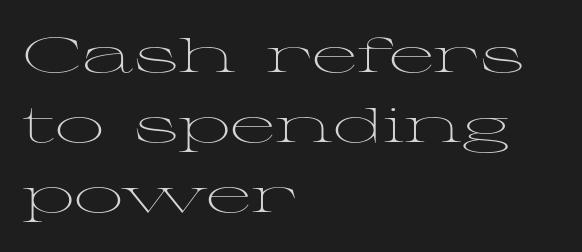
The image shows 49 px light, wide serif type, upright; set left-aligned, normal line spacing (1.43x), normal letter spacing, not underlined; medium stroke contrast and a medium x-height.
